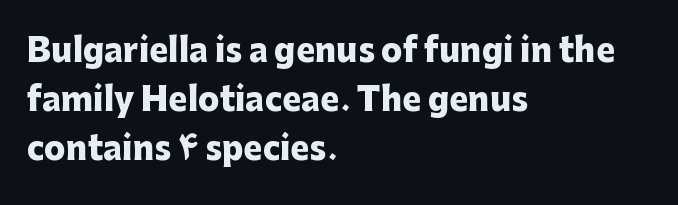
{"serif": "no", "italic": "no", "bold": "yes", "weight": "heavy", "width": "normal", "stroke_contrast": "low", "x_height": "medium", "monospaced": "no", "underline": "no", "align": "left", "line_spacing": "normal", "line_spacing_ratio": 1.53, "letter_spacing": "normal", "letter_spacing_em": 0.0, "glyph_px": 32}
